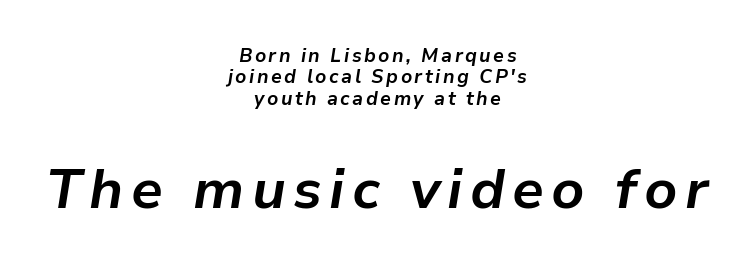
The image shows 56 px bold type, italic (leaning right); set centered, tight line spacing (1.12x), not underlined; the second (bottom) block is 2.95x larger; low stroke contrast and a medium x-height.
